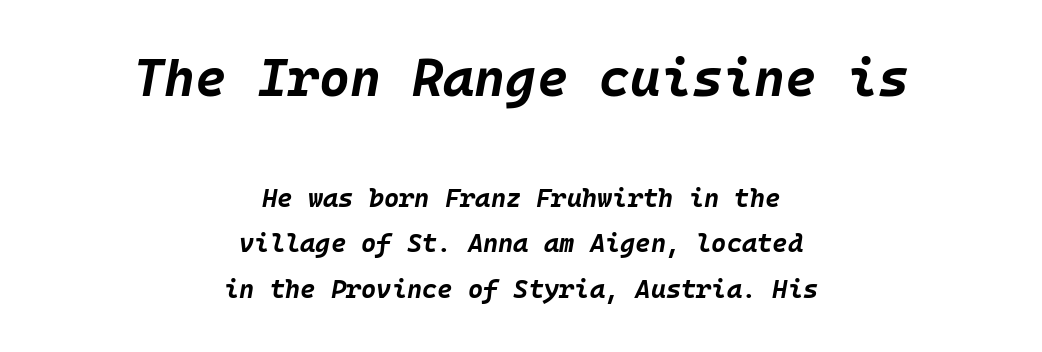
{"italic": "yes", "lean": "right", "slant_degrees": 10, "bold": "yes", "weight": "bold", "width": "normal", "stroke_contrast": "low", "x_height": "large", "underline": "no", "align": "center", "line_spacing_ratio": 1.76, "letter_spacing": "normal", "letter_spacing_em": 0.0, "larger_block": "first", "size_ratio": 2.04, "glyph_px": 53}
